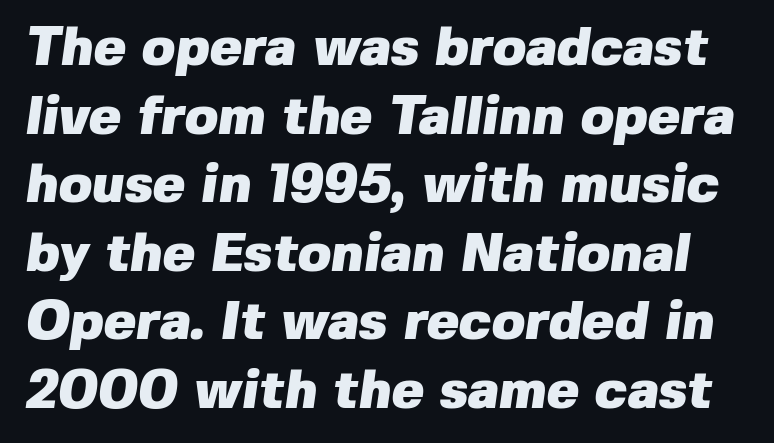
{"serif": "no", "bold": "yes", "weight": "heavy", "width": "normal", "stroke_contrast": "low", "x_height": "medium", "monospaced": "no", "underline": "no", "line_spacing": "normal", "line_spacing_ratio": 1.27, "letter_spacing": "normal", "letter_spacing_em": 0.0, "glyph_px": 54}
